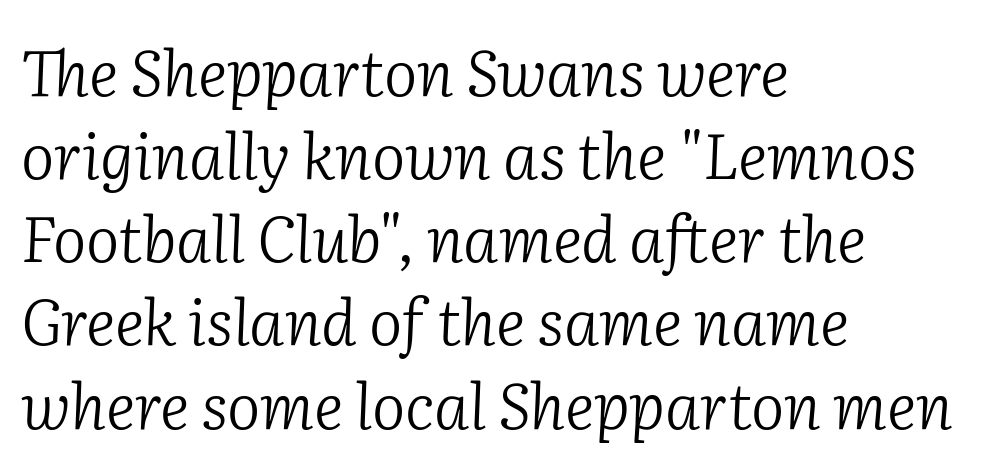
The image shows 63 px light serif type, italic (leaning right); set left-aligned, normal line spacing (1.32x), normal letter spacing, not underlined; low stroke contrast and a medium x-height.
